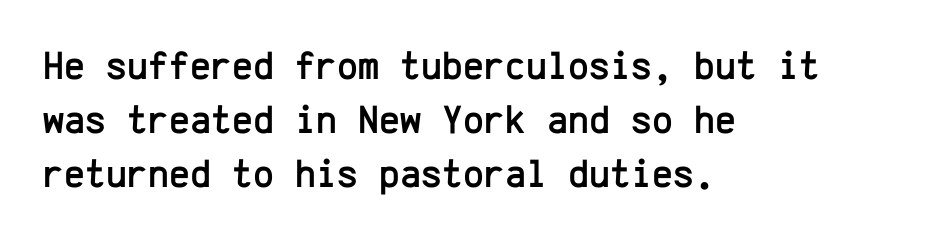
Q: Is the text italic (slanted)? A: No, it is upright.
Q: Is the typeface a serif or a sans-serif typeface? A: Sans-serif.
Q: Is the text underlined? A: No.
Q: How is the paragraph aligned? A: Left-aligned.
Q: Is the spacing between letters normal or unusually wide? A: Normal.
Q: Is the spacing between lines tight, normal or loose? A: Normal.
Q: Width (condensed, normal, or wide)? A: Normal.
Q: Stroke contrast? A: Low.
Q: x-height? A: Medium.
Q: Monospaced? A: Yes.
